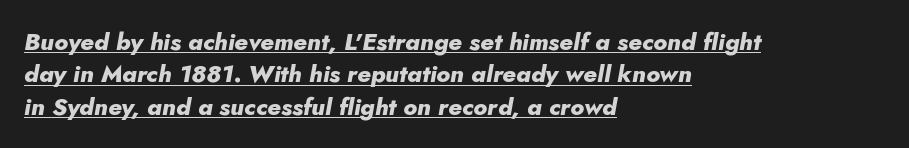
Underline: present. The glyphs have the mass of a bold cut. There's an unmistakable incline to the writing here. Compared with typical paragraphs, the rows here are spaced about the same.
